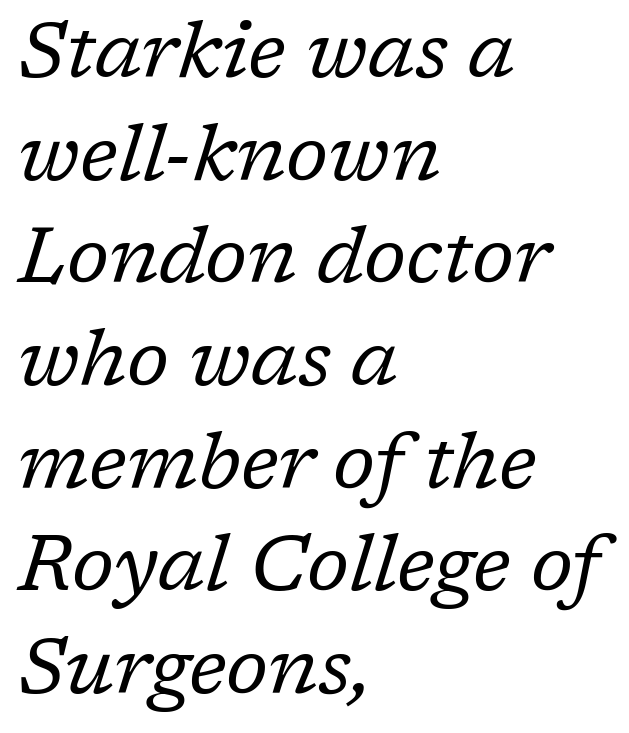
The image shows 79 px regular-weight serif type, italic (leaning right); set left-aligned, normal line spacing (1.3x), normal letter spacing, not underlined; low stroke contrast and a medium x-height.
